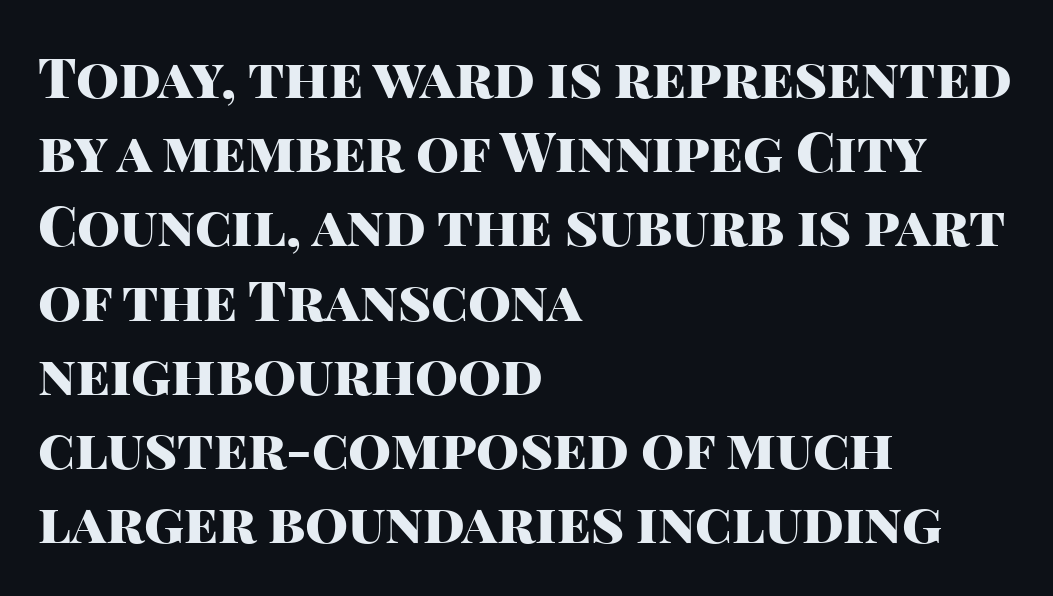
Q: Is the text bold? A: Yes.
Q: Is the text italic (slanted)? A: No, it is upright.
Q: Is the typeface a serif or a sans-serif typeface? A: Sans-serif.
Q: Is the text underlined? A: No.
Q: How is the paragraph aligned? A: Left-aligned.
Q: Is the spacing between letters normal or unusually wide? A: Normal.
Q: Is the spacing between lines tight, normal or loose? A: Normal.
Q: Width (condensed, normal, or wide)? A: Normal.
Q: Stroke contrast? A: High.
Q: x-height? A: Large.
Q: Monospaced? A: No.
